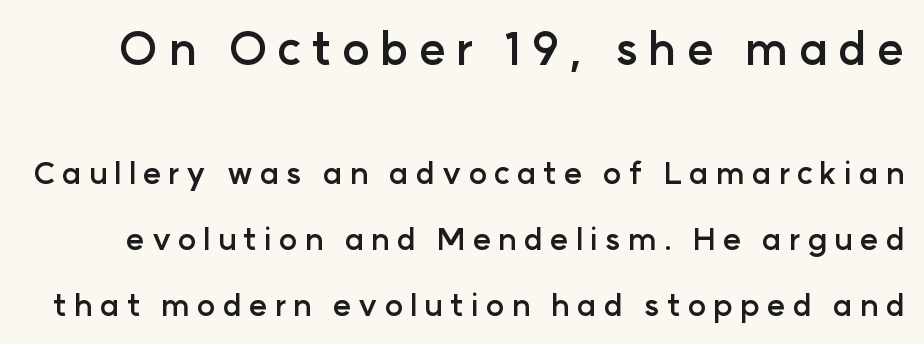
Q: Is the text bold? A: Yes.
Q: Is the text italic (slanted)? A: No, it is upright.
Q: Is the typeface a serif or a sans-serif typeface? A: Sans-serif.
Q: Is the text underlined? A: No.
Q: Is the spacing between letters normal or unusually wide? A: Unusually wide.
Q: Is the spacing between lines tight, normal or loose? A: Loose.
Q: Which block of text is set in a larger size, the first (top) or the second (bottom)? A: The first (top) one.
Q: Width (condensed, normal, or wide)? A: Normal.
Q: Stroke contrast? A: Low.
Q: x-height? A: Medium.
Q: Monospaced? A: No.
